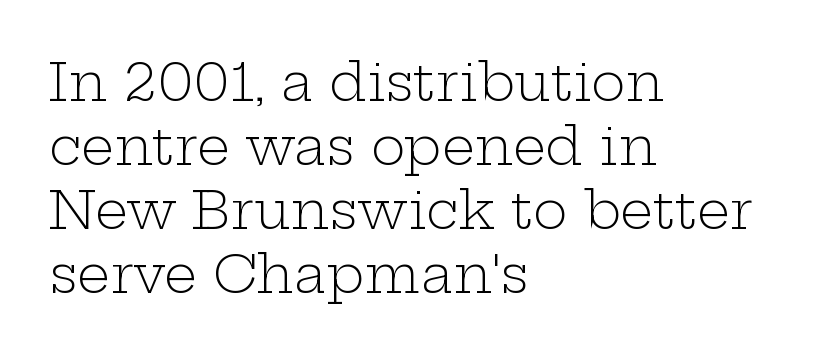
The characters display serif detailing at their extremities. Think of a printed novel: that variable character pitch is what you see here. Every character sits straight up, as roman type does. Glance below the letters and you will spot only blank space. The weight tops out at a normal text grade.
